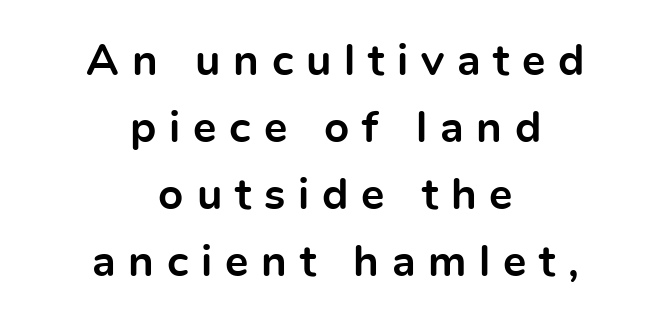
Q: Is the text bold? A: Yes.
Q: Is the text italic (slanted)? A: No, it is upright.
Q: Is the typeface a serif or a sans-serif typeface? A: Sans-serif.
Q: Is the text underlined? A: No.
Q: How is the paragraph aligned? A: Centered.
Q: Is the spacing between letters normal or unusually wide? A: Unusually wide.
Q: Is the spacing between lines tight, normal or loose? A: Normal.
Q: Width (condensed, normal, or wide)? A: Normal.
Q: x-height? A: Medium.
Q: Monospaced? A: No.
